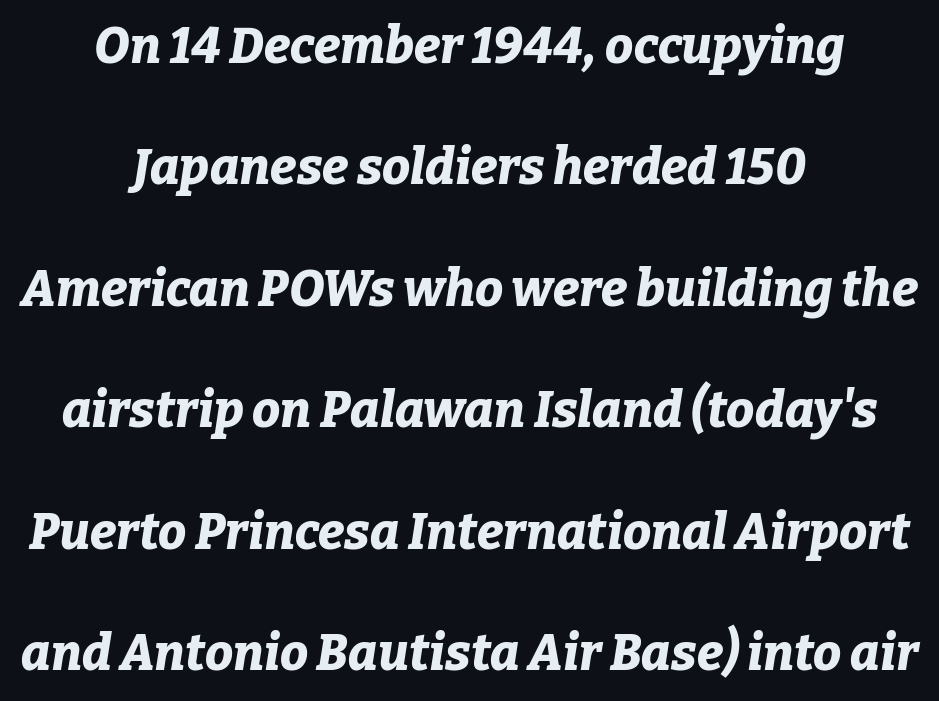
The image shows 50 px bold type, italic (leaning right); set centered, loose line spacing (2.43x), normal letter spacing, not underlined; low stroke contrast and a medium x-height.
